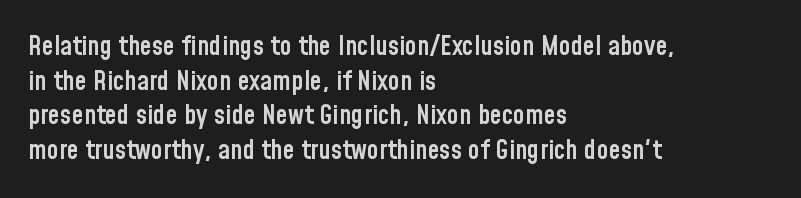
The image shows 27 px text type, upright; set left-aligned, normal line spacing (1.28x), normal letter spacing, not underlined.
